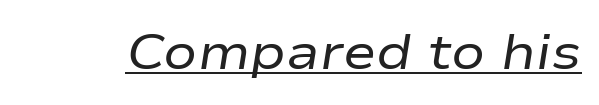
These lines were composed using italics. The passage shown has conventional tracking throughout. In designer terms, the underline attribute is active on this setting. Is this a heavy cut? Hardly; it is regular or lighter.
